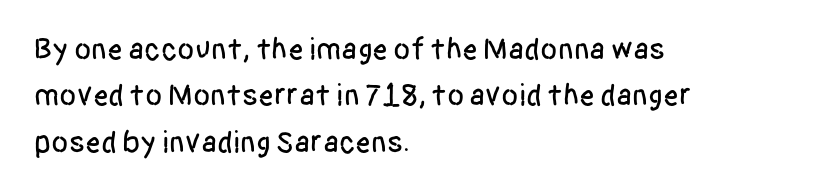
{"serif": "no", "italic": "no", "width": "condensed", "stroke_contrast": "low", "x_height": "large", "monospaced": "no", "underline": "no", "align": "left", "line_spacing": "normal", "line_spacing_ratio": 1.5, "letter_spacing": "normal", "letter_spacing_em": 0.0, "glyph_px": 31}
